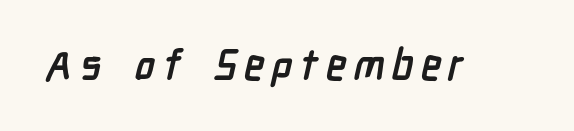
Q: Is the text bold? A: Yes.
Q: Is the typeface a serif or a sans-serif typeface? A: Sans-serif.
Q: Is the text underlined? A: No.
Q: Width (condensed, normal, or wide)? A: Condensed.
Q: Stroke contrast? A: Low.
Q: x-height? A: Medium.
Q: Monospaced? A: No.
